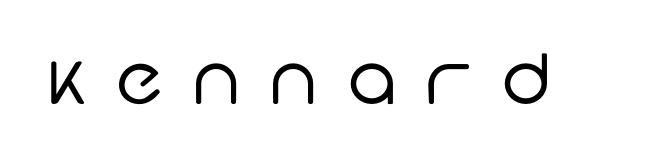
Tracking value appears strongly positive — letters spread wide. No heavy texture on the line: the type isn't bold. Each letter keeps its own natural width here, so spacing adapts to shape. Serifs: no, the terminals of the letterforms are clean.
